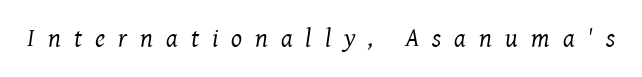
{"italic": "yes", "lean": "right", "slant_degrees": 8, "bold": "no", "underline": "no", "letter_spacing": "wide", "letter_spacing_em": 0.5, "glyph_px": 26}
